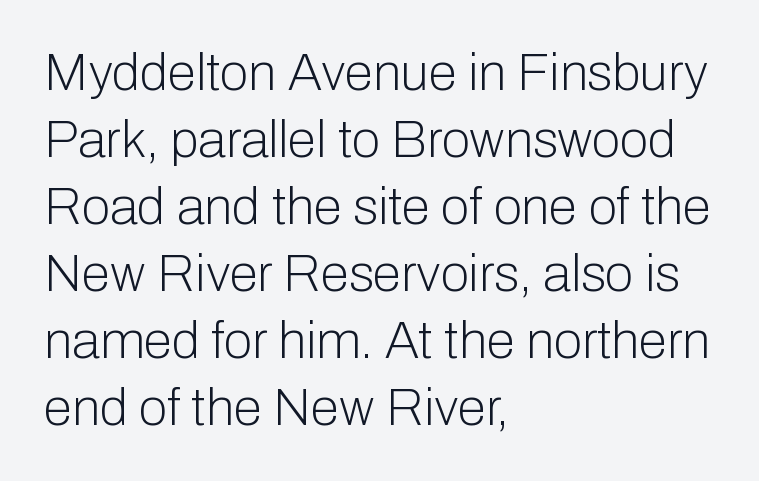
Q: Is the text bold? A: No.
Q: Is the text italic (slanted)? A: No, it is upright.
Q: Is the typeface a serif or a sans-serif typeface? A: Sans-serif.
Q: Is the text underlined? A: No.
Q: How is the paragraph aligned? A: Left-aligned.
Q: Is the spacing between letters normal or unusually wide? A: Normal.
Q: Is the spacing between lines tight, normal or loose? A: Normal.
Q: Width (condensed, normal, or wide)? A: Normal.
Q: Stroke contrast? A: Low.
Q: x-height? A: Medium.
Q: Monospaced? A: No.
